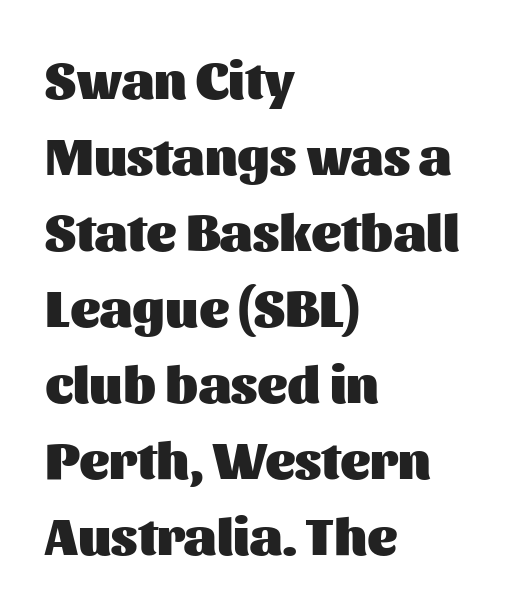
Q: Is the text bold? A: Yes.
Q: Is the text italic (slanted)? A: No, it is upright.
Q: Is the typeface a serif or a sans-serif typeface? A: Sans-serif.
Q: Is the text underlined? A: No.
Q: How is the paragraph aligned? A: Left-aligned.
Q: Is the spacing between letters normal or unusually wide? A: Normal.
Q: Is the spacing between lines tight, normal or loose? A: Normal.
Q: Width (condensed, normal, or wide)? A: Normal.
Q: Stroke contrast? A: Medium.
Q: x-height? A: Medium.
Q: Monospaced? A: No.
